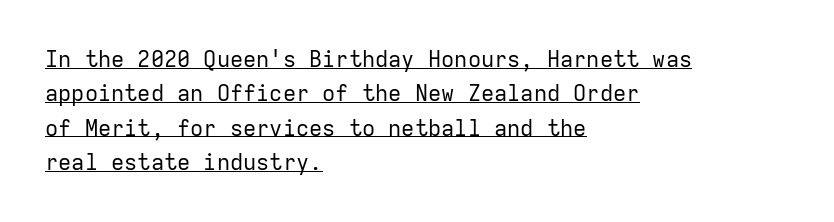
The image shows 22 px text type, upright; set left-aligned, normal line spacing (1.56x), normal letter spacing, underlined.
